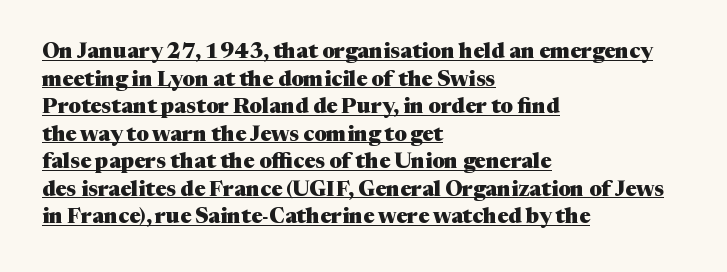
Q: Is the text bold? A: Yes.
Q: Is the text italic (slanted)? A: No, it is upright.
Q: Is the text underlined? A: Yes.
Q: How is the paragraph aligned? A: Left-aligned.
Q: Is the spacing between letters normal or unusually wide? A: Normal.
Q: Is the spacing between lines tight, normal or loose? A: Normal.
